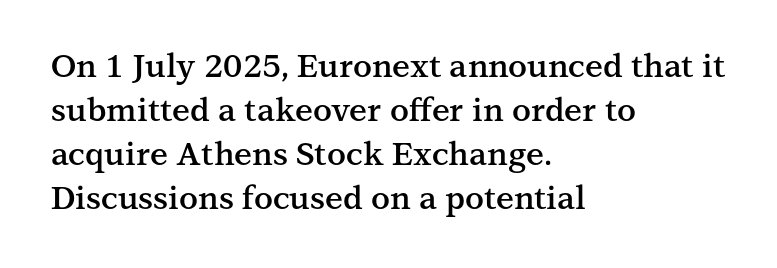
Q: Is the text bold? A: Semi-bold.
Q: Is the text italic (slanted)? A: No, it is upright.
Q: Is the typeface a serif or a sans-serif typeface? A: Serif.
Q: Is the text underlined? A: No.
Q: How is the paragraph aligned? A: Left-aligned.
Q: Is the spacing between letters normal or unusually wide? A: Normal.
Q: Is the spacing between lines tight, normal or loose? A: Normal.
Q: Width (condensed, normal, or wide)? A: Normal.
Q: Stroke contrast? A: Medium.
Q: x-height? A: Medium.
Q: Monospaced? A: No.
